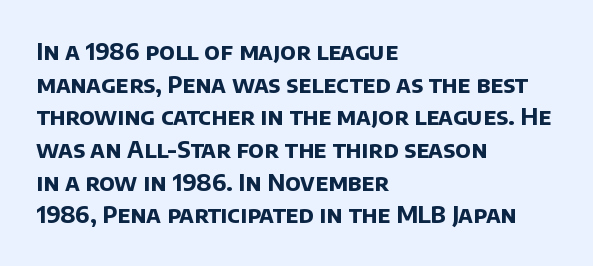
Q: Is the text bold? A: Yes.
Q: Is the text underlined? A: No.
Q: How is the paragraph aligned? A: Left-aligned.
Q: Is the spacing between letters normal or unusually wide? A: Normal.
Q: Is the spacing between lines tight, normal or loose? A: Normal.
